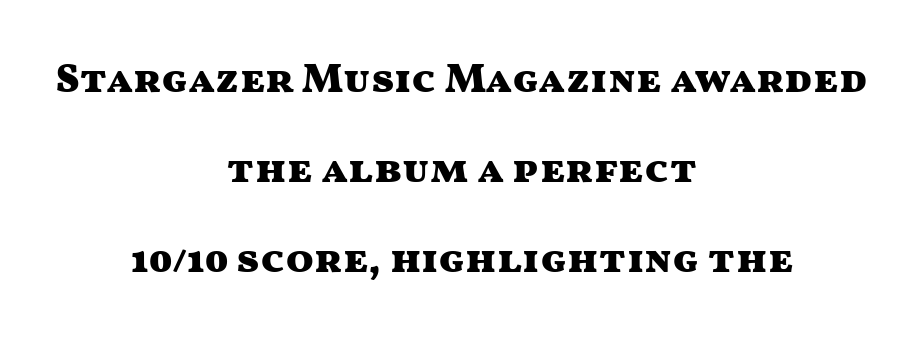
Typographic density is high because the face is bold. Honestly, the letter spacing is just normal — you wouldn't notice it. Italic: no, the glyphs are upright roman. The designer went with a sans here, leaving each stem footless. Plain, unruled lines of type.
